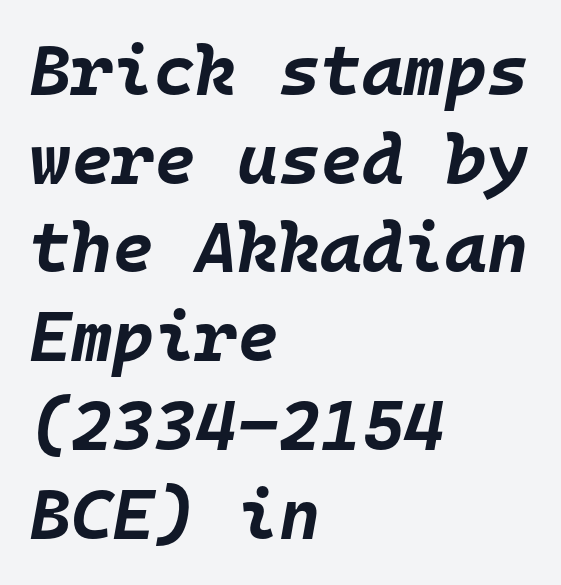
Q: Is the text bold? A: Yes.
Q: Is the text italic (slanted)? A: Yes, it leans right by about 10 degrees.
Q: Is the text underlined? A: No.
Q: How is the paragraph aligned? A: Left-aligned.
Q: Is the spacing between letters normal or unusually wide? A: Normal.
Q: Is the spacing between lines tight, normal or loose? A: Normal.
Q: Width (condensed, normal, or wide)? A: Normal.
Q: Stroke contrast? A: Low.
Q: x-height? A: Large.
Q: Monospaced? A: Yes.
